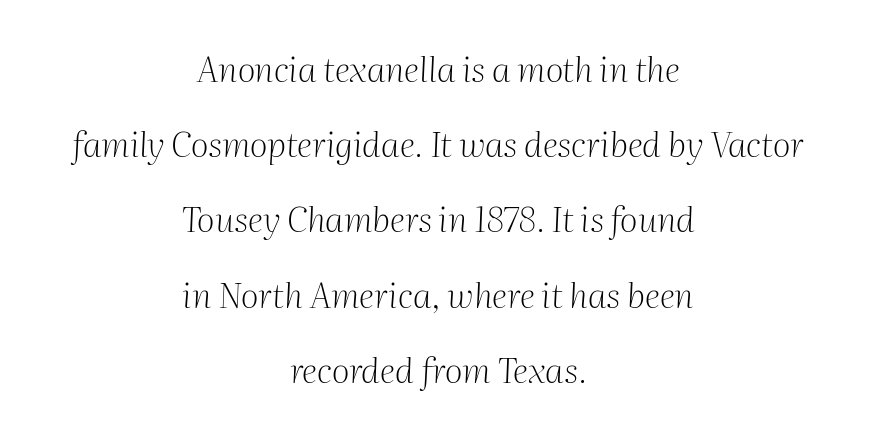
Q: Is the text bold? A: No.
Q: Is the text italic (slanted)? A: Yes, it leans right by about 2 degrees.
Q: Is the typeface a serif or a sans-serif typeface? A: Serif.
Q: Is the text underlined? A: No.
Q: How is the paragraph aligned? A: Centered.
Q: Is the spacing between letters normal or unusually wide? A: Normal.
Q: Is the spacing between lines tight, normal or loose? A: Loose.
Q: Width (condensed, normal, or wide)? A: Normal.
Q: Stroke contrast? A: Medium.
Q: x-height? A: Medium.
Q: Monospaced? A: No.
